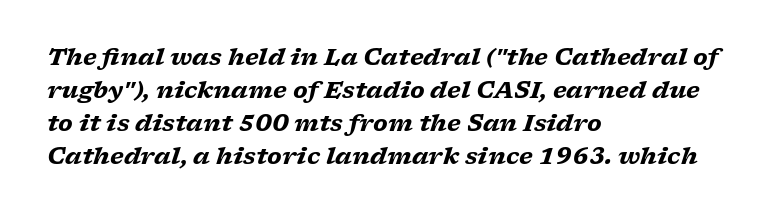
{"italic": "yes", "lean": "right", "slant_degrees": 17, "bold": "yes", "underline": "no", "align": "left", "line_spacing": "normal", "line_spacing_ratio": 1.44, "letter_spacing": "normal", "letter_spacing_em": 0.0, "glyph_px": 23}
